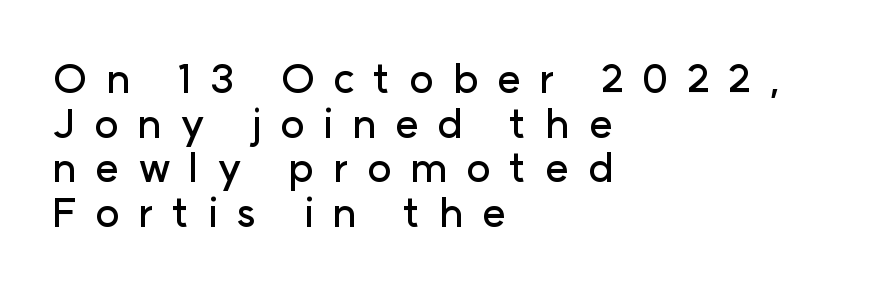
The image shows 41 px sans-serif type, upright; set left-aligned, tight line spacing (1.09x), unusually wide letter spacing (+0.45 em), not underlined; low stroke contrast and a medium x-height.
